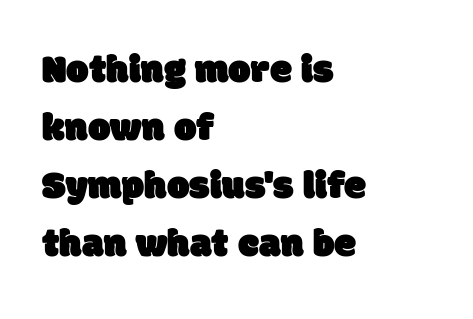
The image shows 40 px sans-serif type; set left-aligned, normal line spacing (1.45x), normal letter spacing, not underlined; low stroke contrast and a large x-height.
